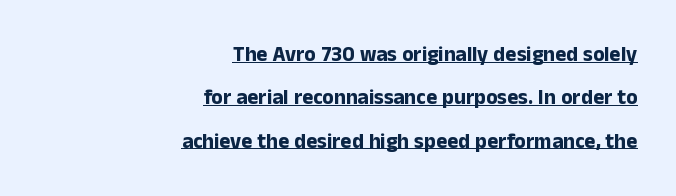
The image shows 21 px bold type, upright; set right-aligned, loose line spacing (2.06x), normal letter spacing, underlined.
